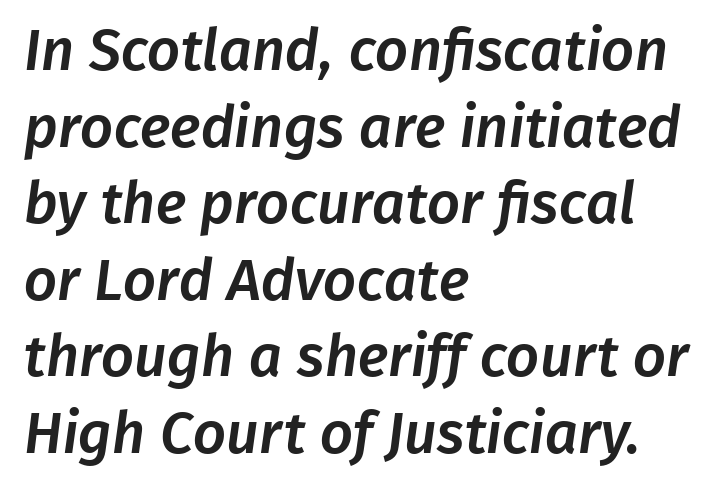
Q: Is the typeface a serif or a sans-serif typeface? A: Sans-serif.
Q: Is the text underlined? A: No.
Q: How is the paragraph aligned? A: Left-aligned.
Q: Is the spacing between letters normal or unusually wide? A: Normal.
Q: Is the spacing between lines tight, normal or loose? A: Normal.
Q: Width (condensed, normal, or wide)? A: Normal.
Q: Stroke contrast? A: Low.
Q: x-height? A: Medium.
Q: Monospaced? A: No.
